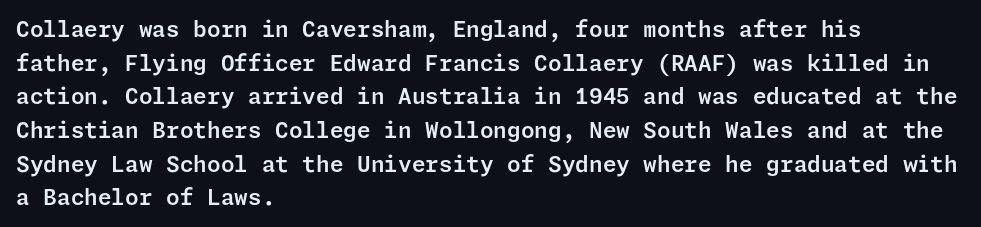
{"italic": "no", "underline": "no", "align": "left", "line_spacing": "normal", "line_spacing_ratio": 1.53, "letter_spacing": "normal", "letter_spacing_em": 0.0, "glyph_px": 22}
